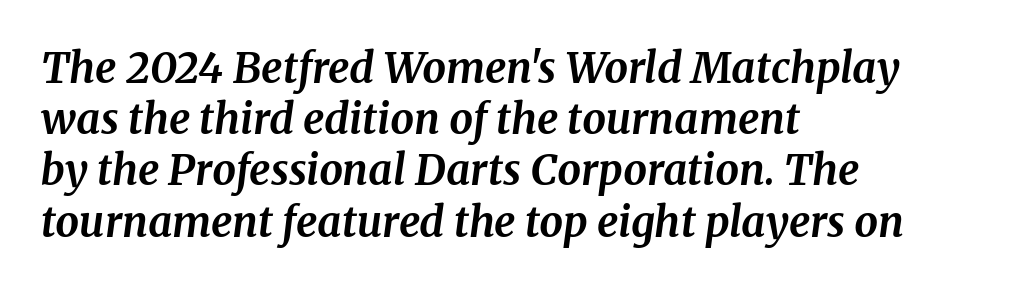
Q: Is the text bold? A: Yes.
Q: Is the text italic (slanted)? A: Yes, it leans right by about 8 degrees.
Q: Is the typeface a serif or a sans-serif typeface? A: Serif.
Q: Is the text underlined? A: No.
Q: How is the paragraph aligned? A: Left-aligned.
Q: Is the spacing between letters normal or unusually wide? A: Normal.
Q: Width (condensed, normal, or wide)? A: Normal.
Q: Stroke contrast? A: Medium.
Q: x-height? A: Medium.
Q: Monospaced? A: No.
